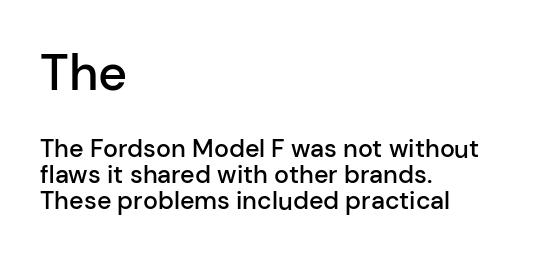
The image shows 50 px semibold sans-serif type, upright; set left-aligned, tight line spacing (1.04x), normal letter spacing, not underlined; the first (top) block is 2.0x larger; low stroke contrast and a medium x-height.
